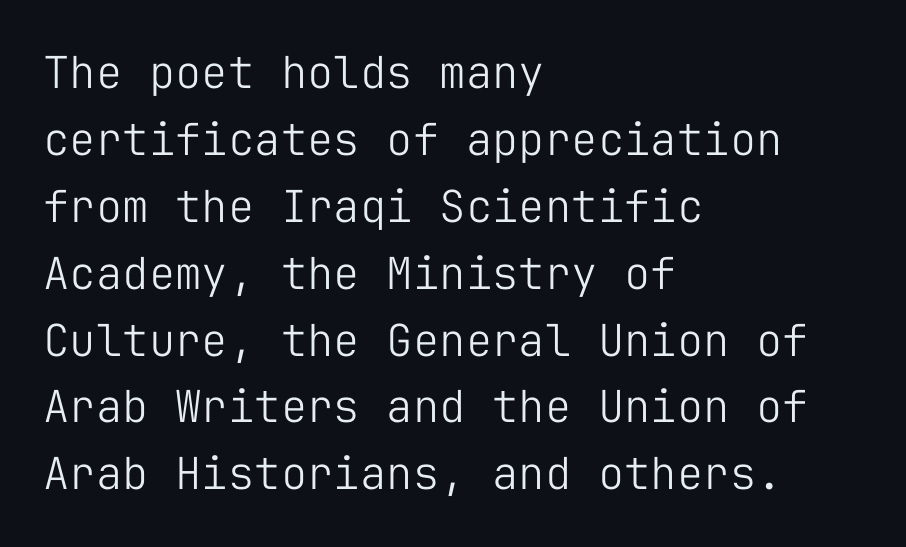
Check the space under the baseline: it is left empty. Left-aligned paragraph, ragged on the right. Examine the stroke ends and you'll find no serifs. Is there much room between lines? A standard amount, neither cramped nor airy. Nothing unusual about the tracking: characters are spaced as the font intends. Is the stroke heavy? The answer is a plain regular-or-lighter.
